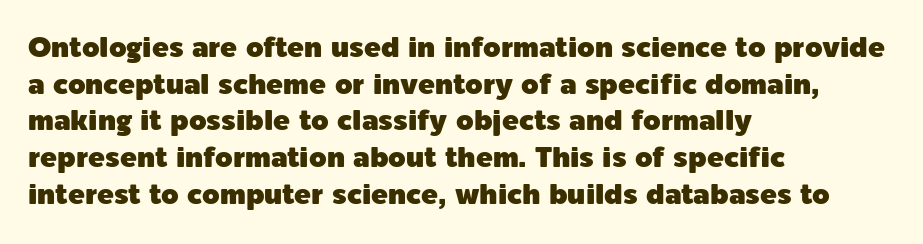
Q: Is the text italic (slanted)? A: No, it is upright.
Q: Is the typeface a serif or a sans-serif typeface? A: Sans-serif.
Q: Is the text underlined? A: No.
Q: How is the paragraph aligned? A: Left-aligned.
Q: Is the spacing between letters normal or unusually wide? A: Normal.
Q: Is the spacing between lines tight, normal or loose? A: Normal.
Q: Width (condensed, normal, or wide)? A: Normal.
Q: x-height? A: Medium.
Q: Monospaced? A: No.
